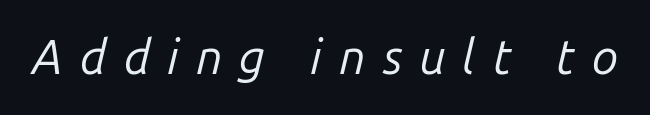
The baseline area is clear. Looking at the ascenders, they clearly lean. The typesetting does not lean heavy: it is not bold. The passage shown is typed in a proportional face where columns would drift.
